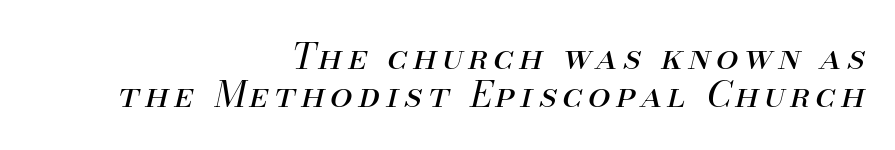
{"italic": "yes", "lean": "right", "slant_degrees": 13, "bold": "no", "weight": "regular", "width": "normal", "stroke_contrast": "medium", "x_height": "small", "monospaced": "no", "underline": "no", "align": "right", "line_spacing": "tight", "line_spacing_ratio": 1.05, "glyph_px": 36}
